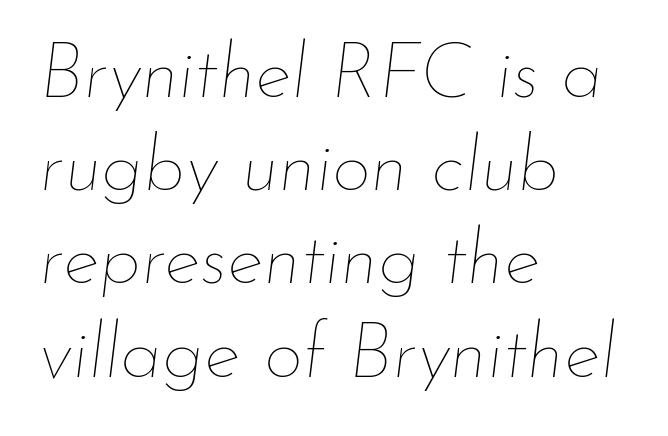
Q: Is the text bold? A: No.
Q: Is the text italic (slanted)? A: Yes, it leans right by about 7 degrees.
Q: Is the text underlined? A: No.
Q: How is the paragraph aligned? A: Left-aligned.
Q: Is the spacing between letters normal or unusually wide? A: Normal.
Q: Width (condensed, normal, or wide)? A: Normal.
Q: Stroke contrast? A: Low.
Q: x-height? A: Small.
Q: Monospaced? A: No.
